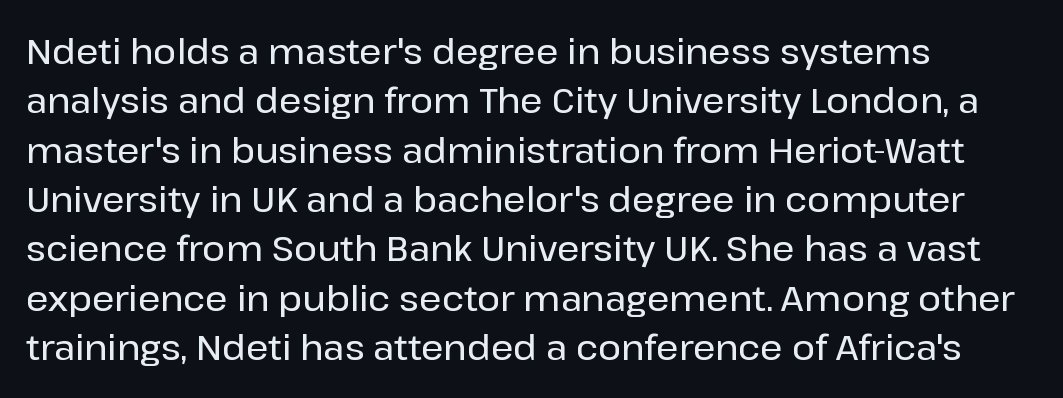
Q: Is the text italic (slanted)? A: No, it is upright.
Q: Is the typeface a serif or a sans-serif typeface? A: Sans-serif.
Q: Is the text underlined? A: No.
Q: How is the paragraph aligned? A: Left-aligned.
Q: Is the spacing between letters normal or unusually wide? A: Normal.
Q: Is the spacing between lines tight, normal or loose? A: Normal.
Q: Width (condensed, normal, or wide)? A: Normal.
Q: Stroke contrast? A: Low.
Q: x-height? A: Medium.
Q: Monospaced? A: No.
